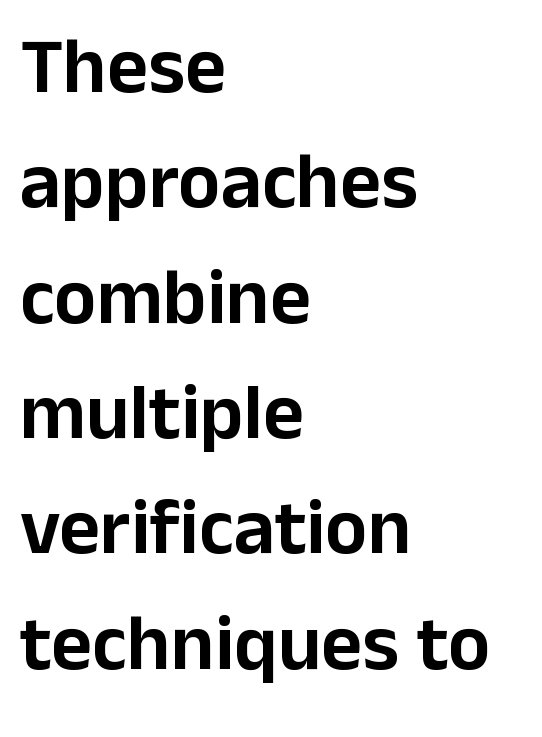
Q: Is the text italic (slanted)? A: No, it is upright.
Q: Is the typeface a serif or a sans-serif typeface? A: Sans-serif.
Q: Is the text underlined? A: No.
Q: How is the paragraph aligned? A: Left-aligned.
Q: Is the spacing between letters normal or unusually wide? A: Normal.
Q: Is the spacing between lines tight, normal or loose? A: Normal.
Q: Width (condensed, normal, or wide)? A: Normal.
Q: Stroke contrast? A: Low.
Q: x-height? A: Medium.
Q: Monospaced? A: No.
